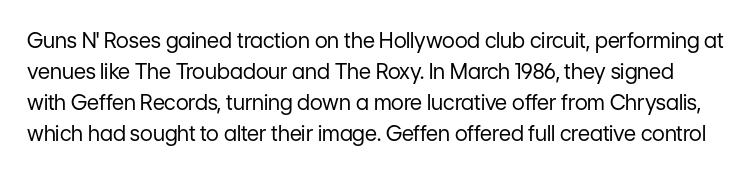
Q: Is the text bold? A: No.
Q: Is the text italic (slanted)? A: No, it is upright.
Q: Is the text underlined? A: No.
Q: Is the spacing between letters normal or unusually wide? A: Normal.
Q: Is the spacing between lines tight, normal or loose? A: Normal.
